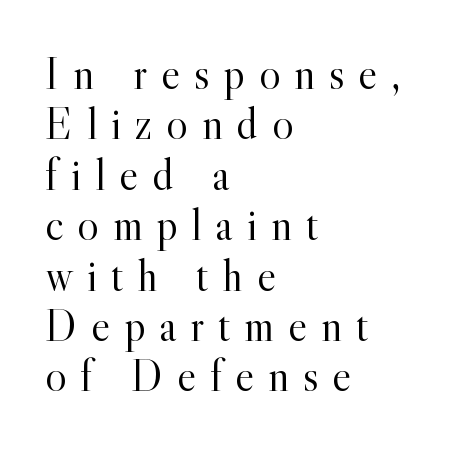
Q: Is the text bold? A: No.
Q: Is the text italic (slanted)? A: No, it is upright.
Q: Is the typeface a serif or a sans-serif typeface? A: Serif.
Q: Is the text underlined? A: No.
Q: How is the paragraph aligned? A: Left-aligned.
Q: Is the spacing between letters normal or unusually wide? A: Unusually wide.
Q: Is the spacing between lines tight, normal or loose? A: Tight.
Q: Width (condensed, normal, or wide)? A: Normal.
Q: x-height? A: Small.
Q: Monospaced? A: No.
